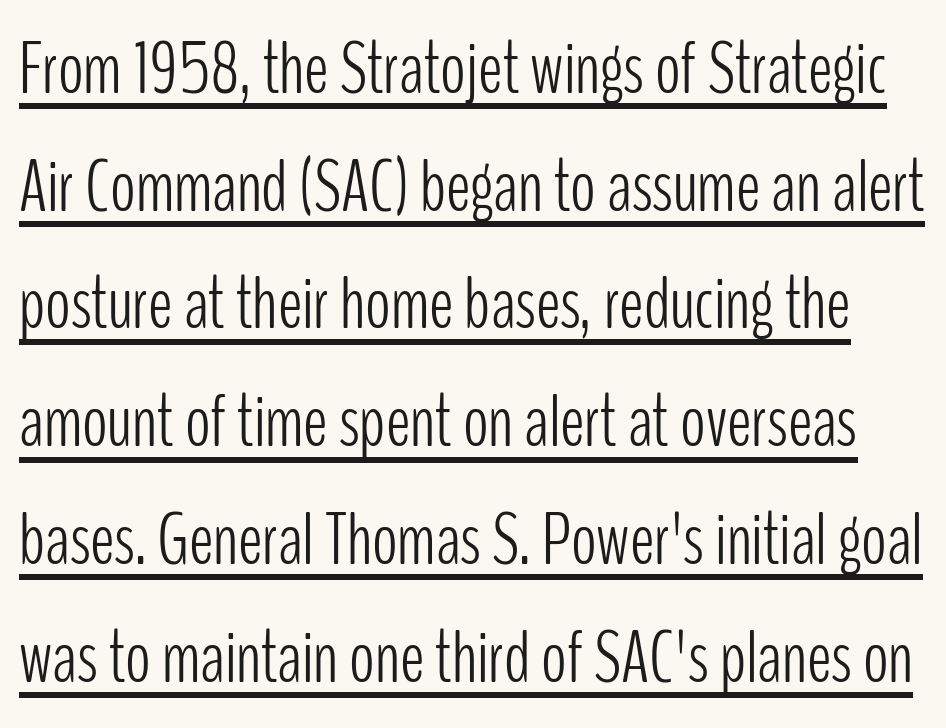
The image shows 75 px light, condensed sans-serif type, upright; set normal line spacing (1.57x), normal letter spacing, underlined; low stroke contrast and a medium x-height.
